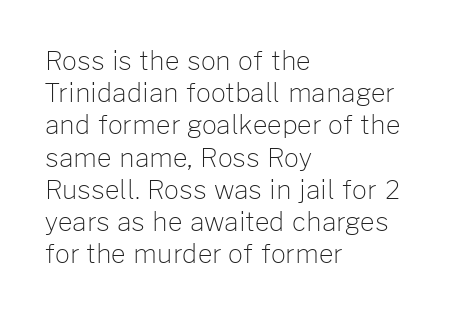
Q: Is the text bold? A: No.
Q: Is the text italic (slanted)? A: No, it is upright.
Q: Is the text underlined? A: No.
Q: How is the paragraph aligned? A: Left-aligned.
Q: Is the spacing between letters normal or unusually wide? A: Normal.
